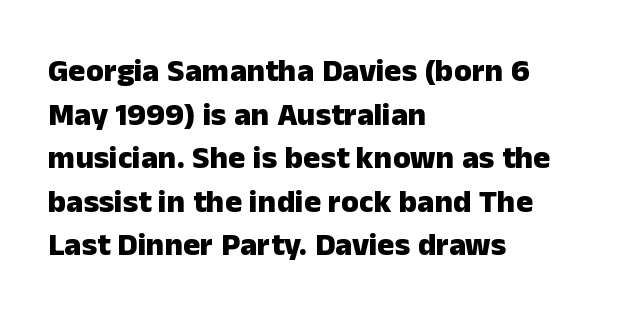
{"serif": "no", "italic": "no", "bold": "yes", "weight": "heavy", "width": "normal", "stroke_contrast": "low", "x_height": "medium", "monospaced": "no", "underline": "no", "align": "left", "line_spacing": "normal", "line_spacing_ratio": 1.36, "letter_spacing": "normal", "letter_spacing_em": 0.0, "glyph_px": 32}
